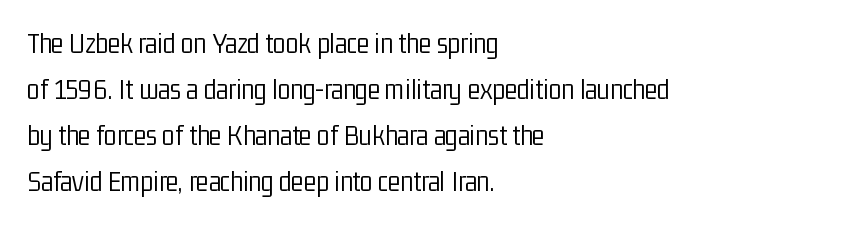
{"serif": "no", "italic": "no", "bold": "no", "weight": "light", "width": "condensed", "stroke_contrast": "low", "x_height": "medium", "monospaced": "no", "underline": "no", "align": "left", "line_spacing": "normal", "line_spacing_ratio": 1.59, "letter_spacing": "normal", "letter_spacing_em": 0.0, "glyph_px": 29}
